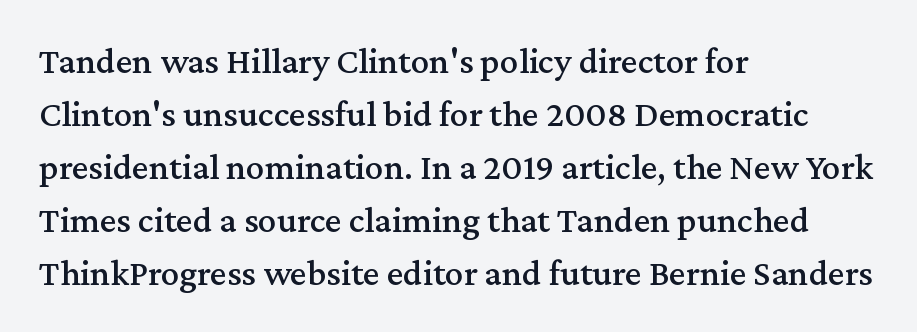
The image shows 37 px serif type, upright; set left-aligned, normal line spacing (1.43x), normal letter spacing, not underlined; medium stroke contrast and a medium x-height.
